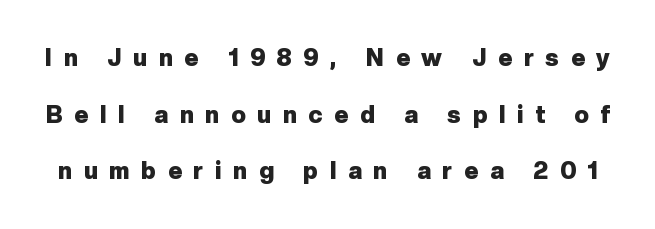
Whoever set this chose breathing room over compactness in the vertical rhythm. Tall strokes in this sample are plumb rather than angled. Substantial extra tracking has been applied to these lines. As a designer I'd log this as weight 700, bold. The string is rendered with underlining switched off.
